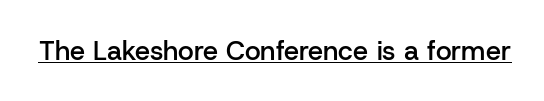
The gaps between neighbouring characters are ordinary and unremarkable. Summary of weight: moderately heavy, a semibold. The glyphs are accompanied by a horizontal stroke just below them. Ascenders rise straight up at ninety degrees.
